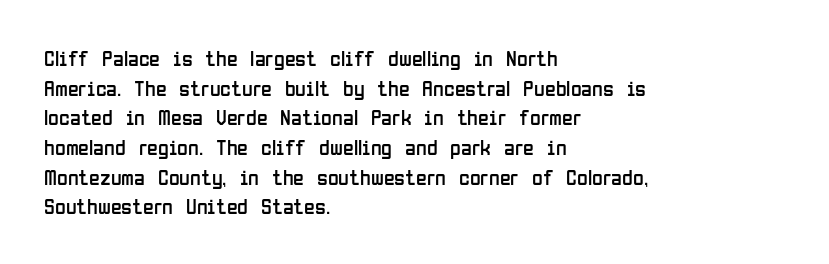
Unmarked baselines from the first word to the last. The designer left line spacing at the default. The rendering anchors every line to the left-hand side. The gaps between neighbouring characters are ordinary and unremarkable. The type sits square on the baseline with zero lean.
